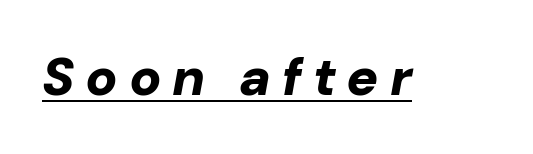
The image shows 53 px bold type, italic (leaning right); set unusually wide letter spacing (+0.2 em), underlined; low stroke contrast and a medium x-height.
